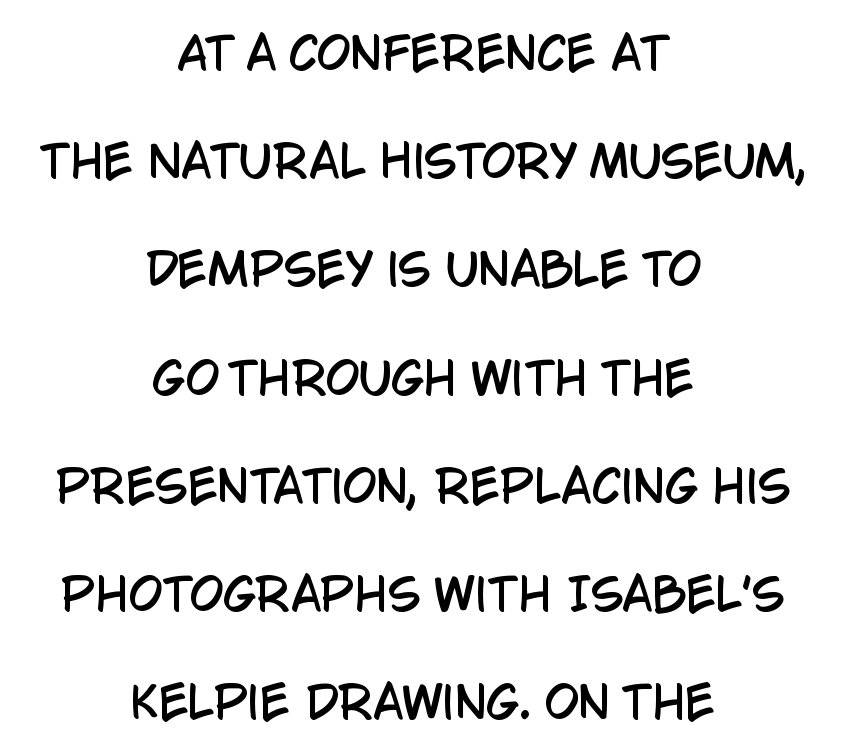
Q: Is the text italic (slanted)? A: No, it is upright.
Q: Is the typeface a serif or a sans-serif typeface? A: Sans-serif.
Q: Is the text underlined? A: No.
Q: How is the paragraph aligned? A: Centered.
Q: Is the spacing between letters normal or unusually wide? A: Normal.
Q: Is the spacing between lines tight, normal or loose? A: Loose.
Q: Width (condensed, normal, or wide)? A: Condensed.
Q: Stroke contrast? A: Low.
Q: x-height? A: Large.
Q: Monospaced? A: No.
